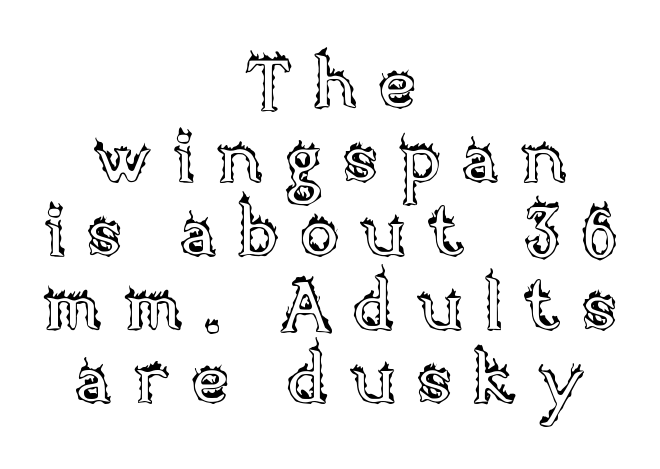
Check under the words: just untouched page. A typesetter would call this proportional, since set widths differ per character. The passage is arranged like a title page — every line centered. The space between consecutive lines is stingy. This rendering widens character spacing well past its baseline value. Tall strokes in this sample are plumb rather than angled.
